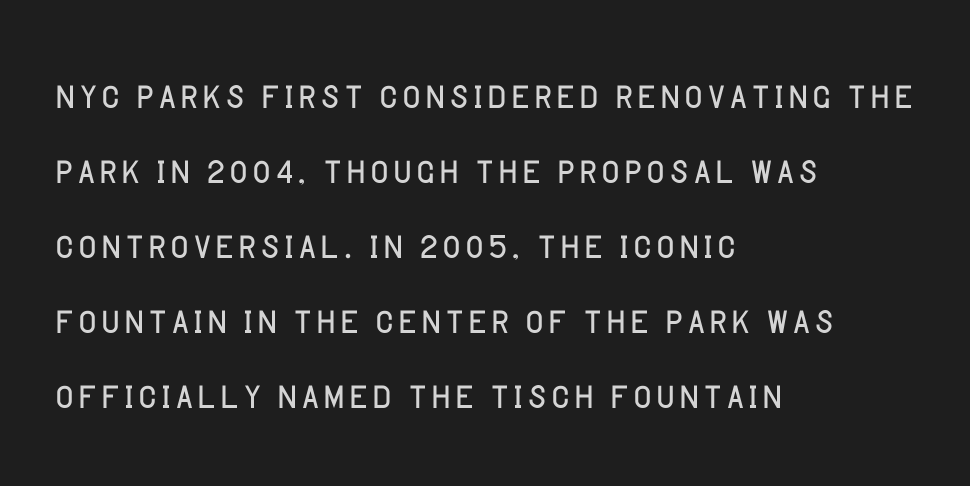
{"serif": "no", "italic": "no", "bold": "no", "weight": "light", "width": "normal", "stroke_contrast": "low", "x_height": "large", "monospaced": "no", "underline": "no", "align": "left", "line_spacing": "normal", "line_spacing_ratio": 1.5, "letter_spacing": "normal", "letter_spacing_em": 0.0, "glyph_px": 50}
